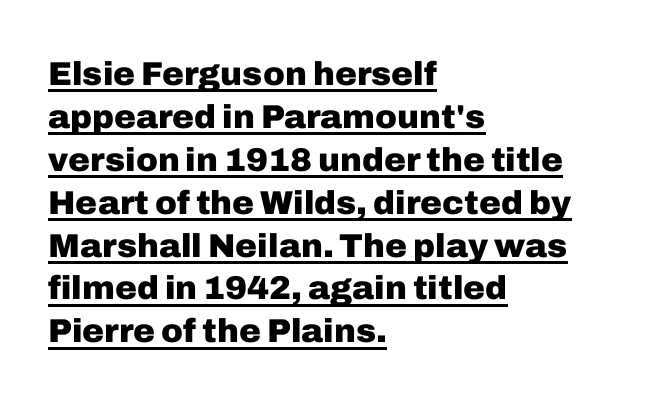
The compositor pushed each line to the left boundary. Looks like regular typesetting: each glyph gets only the width it needs. Pretty heavy lettering here — definitely bold. Interline gaps are of average width in this sample.
